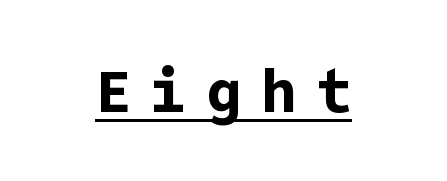
Q: Is the text bold? A: Yes.
Q: Is the text italic (slanted)? A: No, it is upright.
Q: Is the typeface a serif or a sans-serif typeface? A: Sans-serif.
Q: Is the text underlined? A: Yes.
Q: How is the paragraph aligned? A: Centered.
Q: Is the spacing between letters normal or unusually wide? A: Unusually wide.
Q: Width (condensed, normal, or wide)? A: Normal.
Q: Stroke contrast? A: Low.
Q: x-height? A: Medium.
